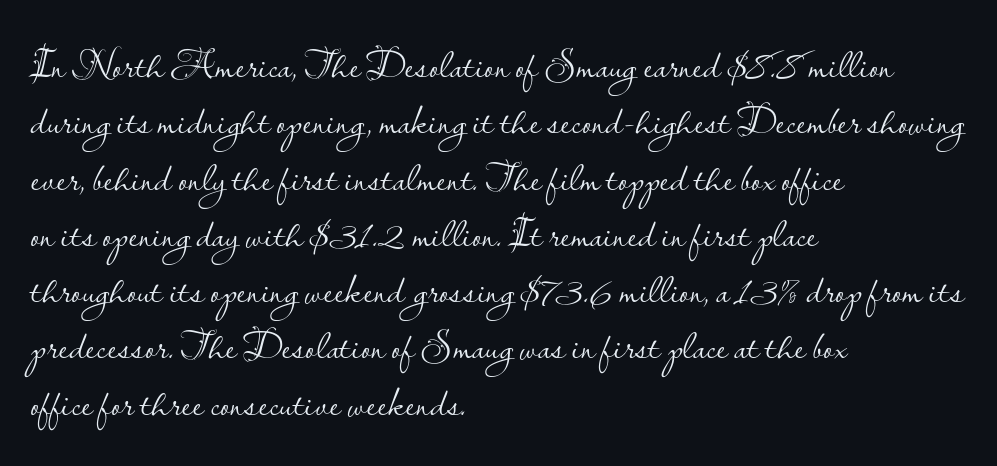
The space beneath each line is pristine and unruled. No heavy texture on the line: the type isn't bold. Observe the ordinary spacing: letters are neighbours, not strangers. You could not count columns in this text — the font is proportionally spaced. Each letter's strokes conclude bluntly, with no projecting serifs.
